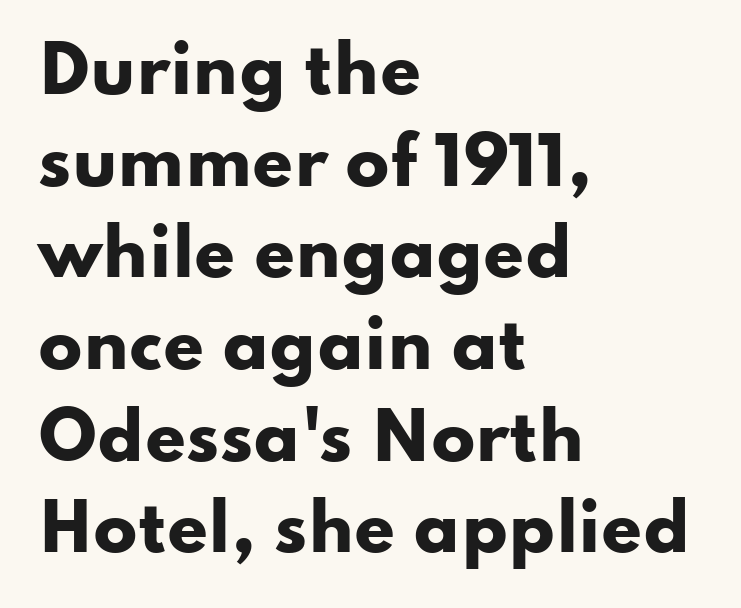
Compared with a centered layout, this one pins lines to the left instead. Students, note that the glyphs here touch the page at normal intervals. The rendering shows plain stroke endings on the letterforms — a sans-serif design. Designer's note — italics off, roman on.
